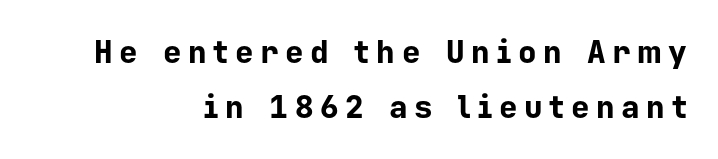
Posture: upright roman. No feet cap the strokes, marking this as sans-serif type. Visually the block forms a straight wall on the right and a jagged coastline on the left. You could only call the tracking loose — the letters float apart.
